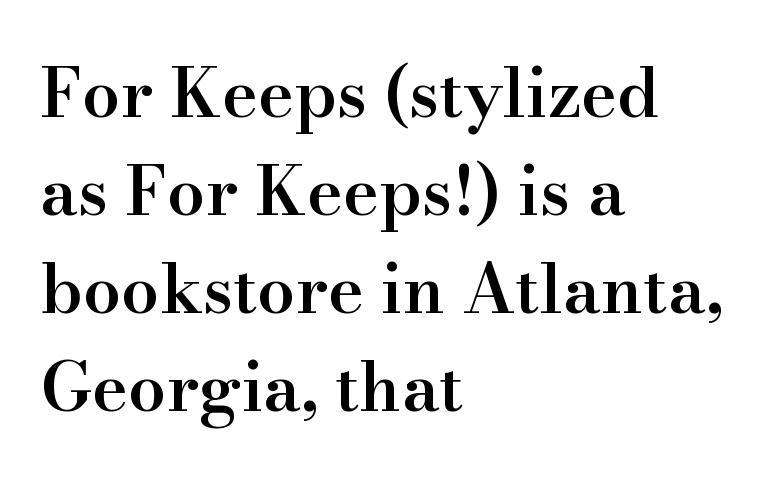
{"serif": "yes", "italic": "no", "bold": "semi", "weight": "semibold", "width": "normal", "stroke_contrast": "high", "x_height": "small", "monospaced": "no", "underline": "no", "align": "left", "line_spacing": "normal", "line_spacing_ratio": 1.44, "letter_spacing": "normal", "letter_spacing_em": 0.0, "glyph_px": 68}
